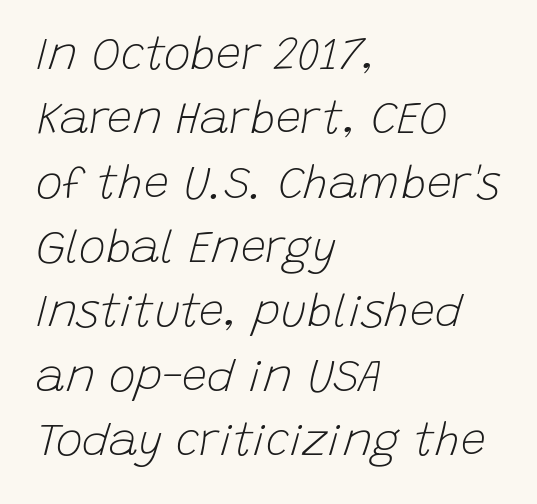
{"italic": "yes", "lean": "right", "slant_degrees": 15, "bold": "no", "weight": "light", "width": "normal", "stroke_contrast": "low", "x_height": "large", "monospaced": "no", "underline": "no", "align": "left", "line_spacing": "normal", "line_spacing_ratio": 1.43, "letter_spacing": "normal", "letter_spacing_em": 0.0, "glyph_px": 45}
